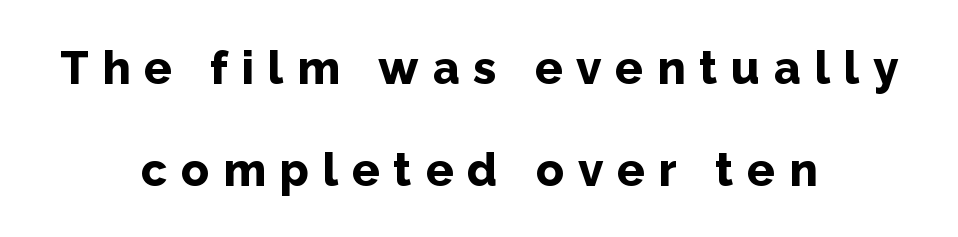
Q: Is the text bold? A: Yes.
Q: Is the text italic (slanted)? A: No, it is upright.
Q: Is the typeface a serif or a sans-serif typeface? A: Sans-serif.
Q: Is the text underlined? A: No.
Q: How is the paragraph aligned? A: Centered.
Q: Is the spacing between letters normal or unusually wide? A: Unusually wide.
Q: Is the spacing between lines tight, normal or loose? A: Loose.
Q: Width (condensed, normal, or wide)? A: Normal.
Q: Stroke contrast? A: Low.
Q: x-height? A: Medium.
Q: Monospaced? A: No.
